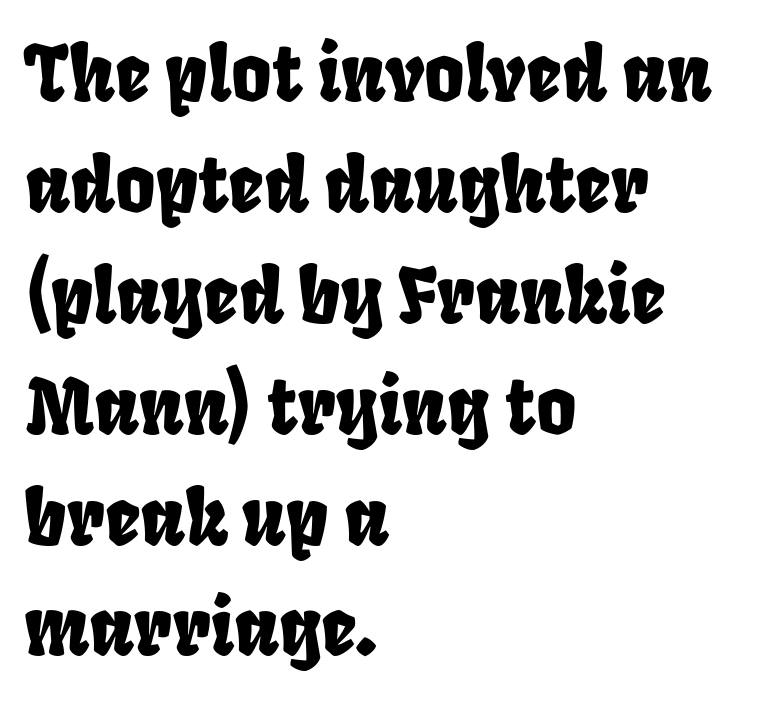
The image shows 77 px condensed sans-serif type; set left-aligned, normal line spacing (1.44x), normal letter spacing, not underlined; low stroke contrast and a large x-height.
